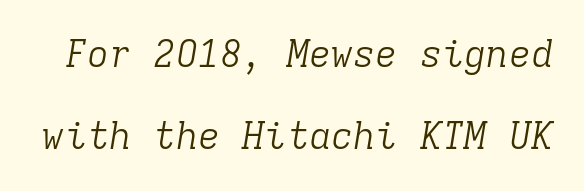
The image shows 37 px light serif type, italic (leaning right), monospaced; set loose line spacing (2.21x), normal letter spacing, not underlined; low stroke contrast and a medium x-height.
